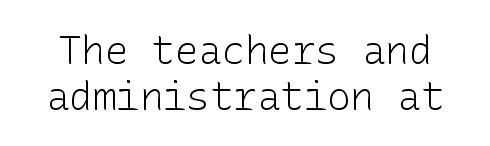
{"serif": "no", "italic": "no", "bold": "no", "weight": "light", "width": "normal", "stroke_contrast": "low", "x_height": "medium", "underline": "no", "line_spacing_ratio": 1.17, "letter_spacing": "normal", "letter_spacing_em": 0.0, "glyph_px": 39}
